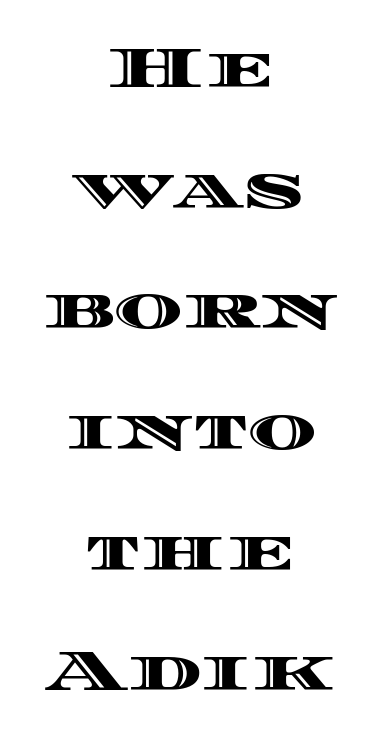
Q: Is the text italic (slanted)? A: No, it is upright.
Q: Is the text underlined? A: No.
Q: How is the paragraph aligned? A: Centered.
Q: Is the spacing between letters normal or unusually wide? A: Normal.
Q: Is the spacing between lines tight, normal or loose? A: Loose.
Q: Width (condensed, normal, or wide)? A: Wide.
Q: x-height? A: Large.
Q: Monospaced? A: No.
